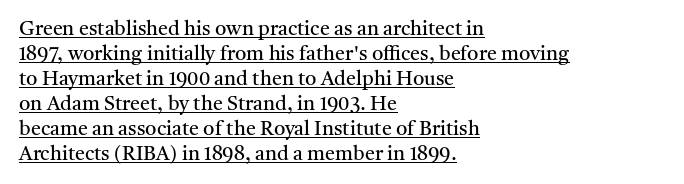
The image shows 20 px text type, upright; set left-aligned, normal line spacing (1.25x), normal letter spacing, underlined.
